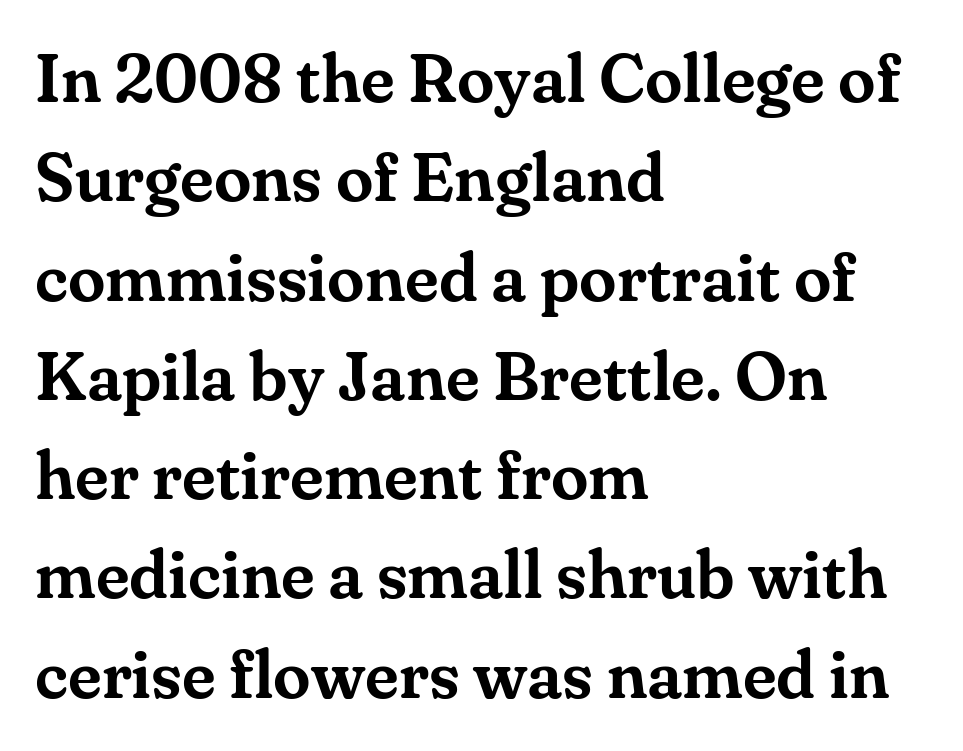
The image shows 68 px serif type, upright; set left-aligned, normal line spacing (1.46x), normal letter spacing, not underlined; medium stroke contrast and a small x-height.
